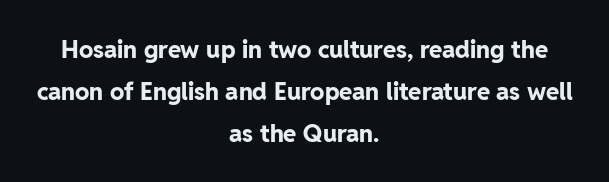
Q: Is the text bold? A: Yes.
Q: Is the text italic (slanted)? A: No, it is upright.
Q: Is the text underlined? A: No.
Q: How is the paragraph aligned? A: Centered.
Q: Is the spacing between letters normal or unusually wide? A: Normal.
